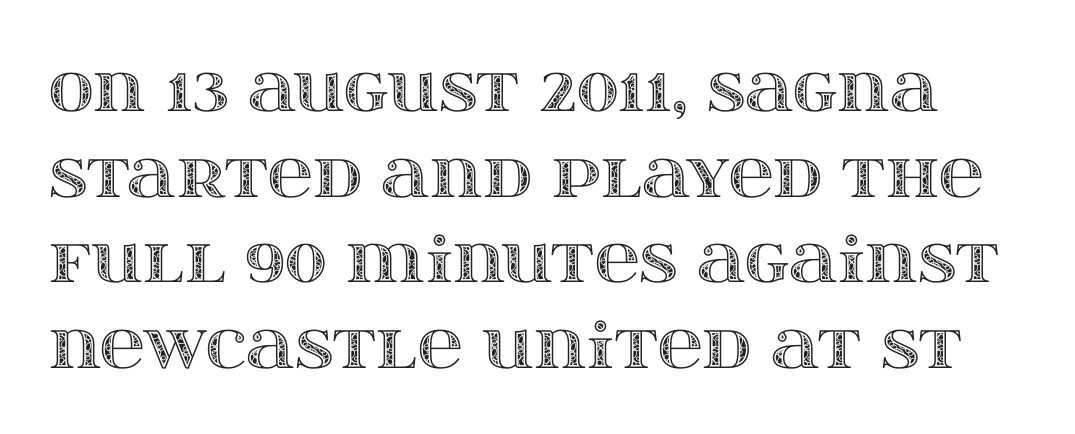
The image shows 62 px wide type, upright; set normal line spacing (1.38x), normal letter spacing, not underlined; a large x-height.
